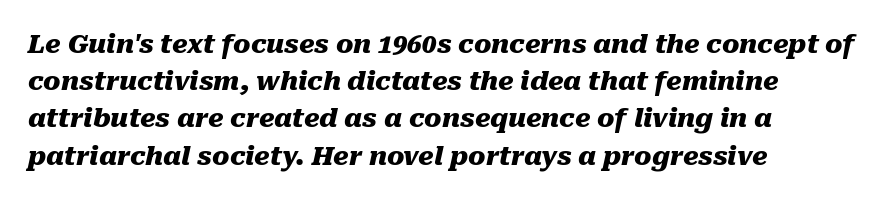
Q: Is the text bold? A: Yes.
Q: Is the text italic (slanted)? A: Yes, it leans right by about 10 degrees.
Q: Is the text underlined? A: No.
Q: How is the paragraph aligned? A: Left-aligned.
Q: Is the spacing between letters normal or unusually wide? A: Normal.
Q: Is the spacing between lines tight, normal or loose? A: Normal.
